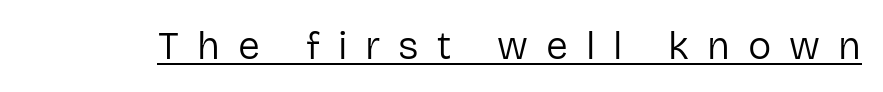
The image shows 39 px regular-weight sans-serif type, upright; set unusually wide letter spacing (+0.46 em), underlined; low stroke contrast and a medium x-height.
